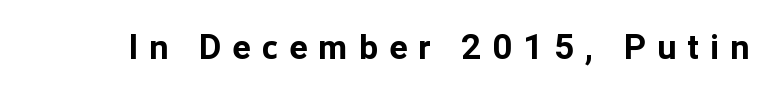
{"serif": "no", "italic": "no", "bold": "yes", "weight": "bold", "width": "normal", "stroke_contrast": "low", "x_height": "medium", "monospaced": "no", "underline": "no", "letter_spacing": "wide", "letter_spacing_em": 0.31, "glyph_px": 35}
